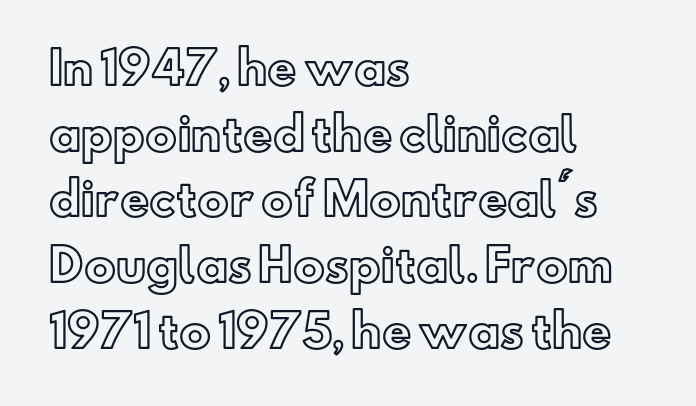
The image shows 45 px text type, upright; set left-aligned, normal line spacing (1.46x), normal letter spacing, not underlined; a small x-height.
